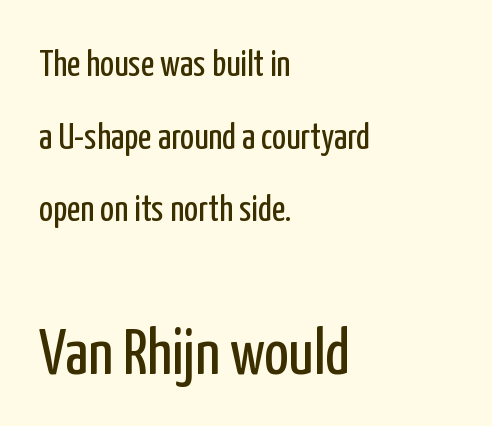
The image shows 65 px regular-weight, condensed sans-serif type, upright; set left-aligned, loose line spacing (1.96x), normal letter spacing, not underlined; the second (bottom) block is 1.76x larger; low stroke contrast and a medium x-height.
